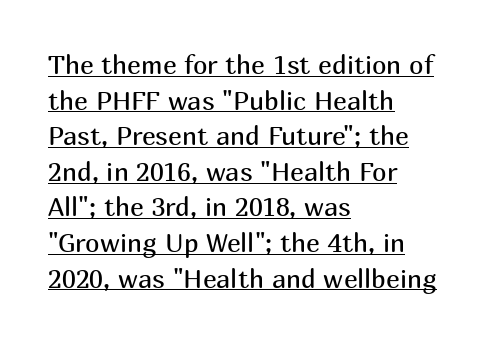
The type is set solid horizontally, with unmodified tracking. The line-height multiplier appears to be the usual default. Stroke thickness stays within the range of a standard reading face or lighter. The paragraph has a hard left edge and a soft right edge.
